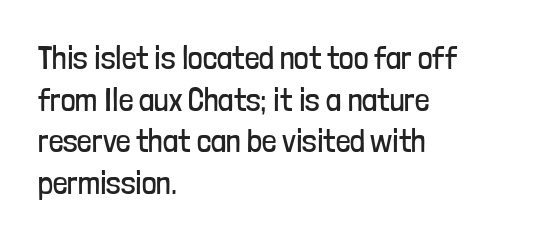
Each word holds together tightly as a unit, with standard inter-letter gaps. The lines sit at an ordinary, default distance from one another. Spacing verdict: proportional, widths tailored to each character. The passage shown is typeset with a sans-serif family. Alignment: flush left. The axis of the letterforms is exactly vertical.
